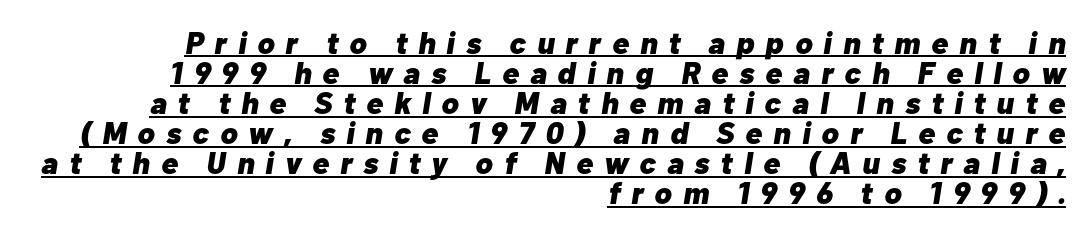
Q: Is the text bold? A: Yes.
Q: Is the text italic (slanted)? A: Yes, it leans right by about 10 degrees.
Q: Is the text underlined? A: Yes.
Q: How is the paragraph aligned? A: Right-aligned.
Q: Is the spacing between letters normal or unusually wide? A: Unusually wide.
Q: Is the spacing between lines tight, normal or loose? A: Tight.
Q: Width (condensed, normal, or wide)? A: Normal.
Q: Stroke contrast? A: Low.
Q: x-height? A: Medium.
Q: Monospaced? A: No.
